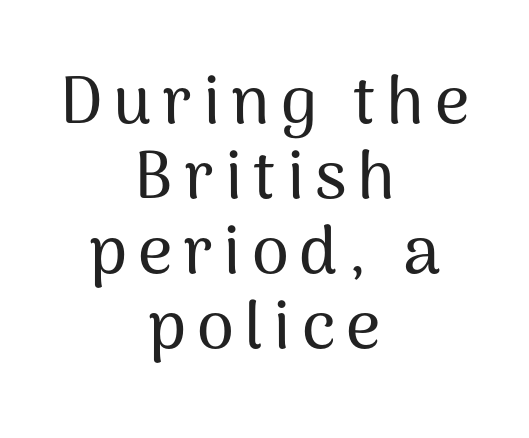
Q: Is the text italic (slanted)? A: No, it is upright.
Q: Is the typeface a serif or a sans-serif typeface? A: Sans-serif.
Q: Is the text underlined? A: No.
Q: How is the paragraph aligned? A: Centered.
Q: Is the spacing between lines tight, normal or loose? A: Tight.
Q: Width (condensed, normal, or wide)? A: Normal.
Q: Stroke contrast? A: Medium.
Q: x-height? A: Medium.
Q: Monospaced? A: No.
